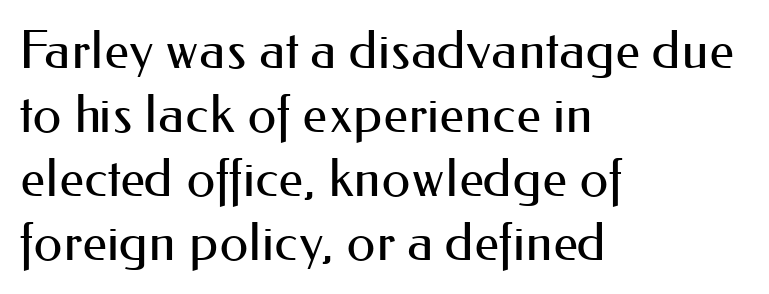
Q: Is the text bold? A: No.
Q: Is the text italic (slanted)? A: No, it is upright.
Q: Is the typeface a serif or a sans-serif typeface? A: Sans-serif.
Q: Is the text underlined? A: No.
Q: How is the paragraph aligned? A: Left-aligned.
Q: Is the spacing between letters normal or unusually wide? A: Normal.
Q: Width (condensed, normal, or wide)? A: Normal.
Q: Stroke contrast? A: Medium.
Q: x-height? A: Small.
Q: Monospaced? A: No.
